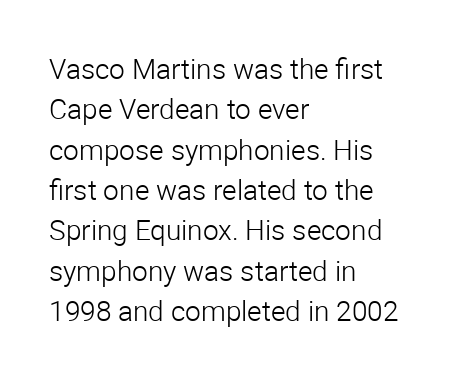
Q: Is the text bold? A: No.
Q: Is the text italic (slanted)? A: No, it is upright.
Q: Is the typeface a serif or a sans-serif typeface? A: Sans-serif.
Q: Is the text underlined? A: No.
Q: How is the paragraph aligned? A: Left-aligned.
Q: Is the spacing between letters normal or unusually wide? A: Normal.
Q: Is the spacing between lines tight, normal or loose? A: Normal.
Q: Width (condensed, normal, or wide)? A: Normal.
Q: Stroke contrast? A: Low.
Q: x-height? A: Medium.
Q: Monospaced? A: No.
